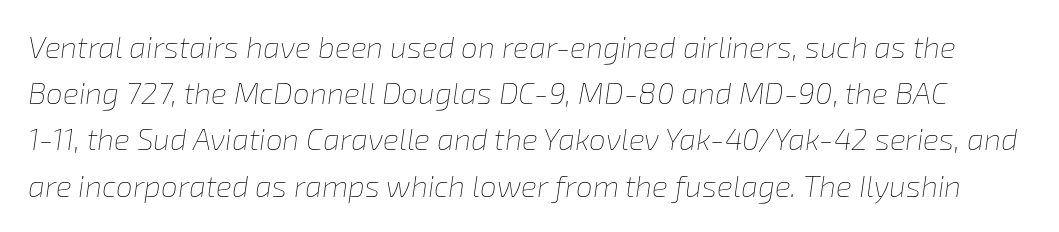
The image shows 30 px thin type, italic (leaning right); set normal line spacing (1.54x), normal letter spacing, not underlined; low stroke contrast and a medium x-height.
